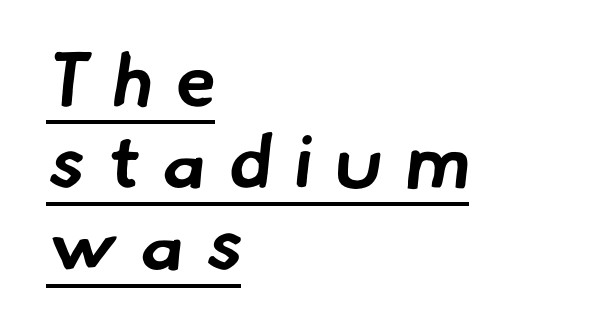
Emphasis by weight is at full strength: bold. A typesetter would call this leading minimal, almost set solid. Is this a sans? Yes — the strokes have no serifs. The letters advance in unequal steps, a hallmark of proportional type. Does extra space separate the letters? Yes, quite a lot of it.
